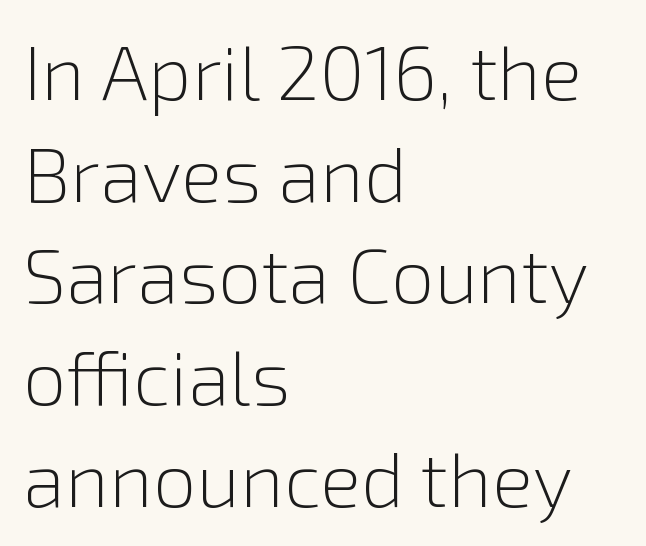
The letters advance in unequal steps, a hallmark of proportional type. The face used here is rendered with its standard letterfit. The passage is arranged the way most books set body copy — flush left. Think standard paragraph weight, or any step lighter than that.
